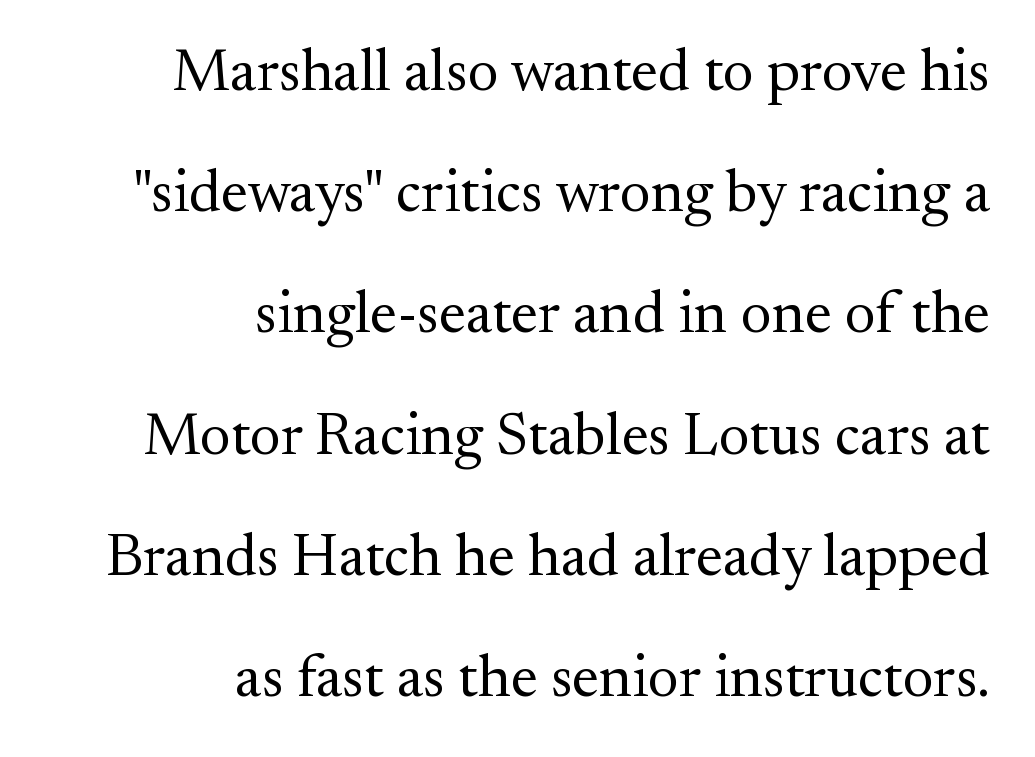
Nope, not italic — everything's standing straight. Nobody touched the tracking dial on this one. Underline: absent. The text was rendered using a seriffed face with decorative stroke endings. These lines are rendered in a variable-pitch font. Students, observe: this is what heavily led, spacious text looks like.
